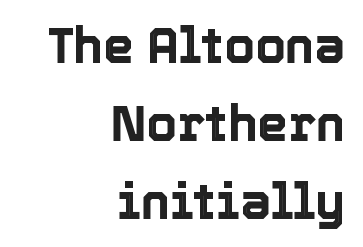
The image shows 49 px text type, upright; set right-aligned, normal line spacing (1.59x), normal letter spacing, not underlined; a medium x-height.
